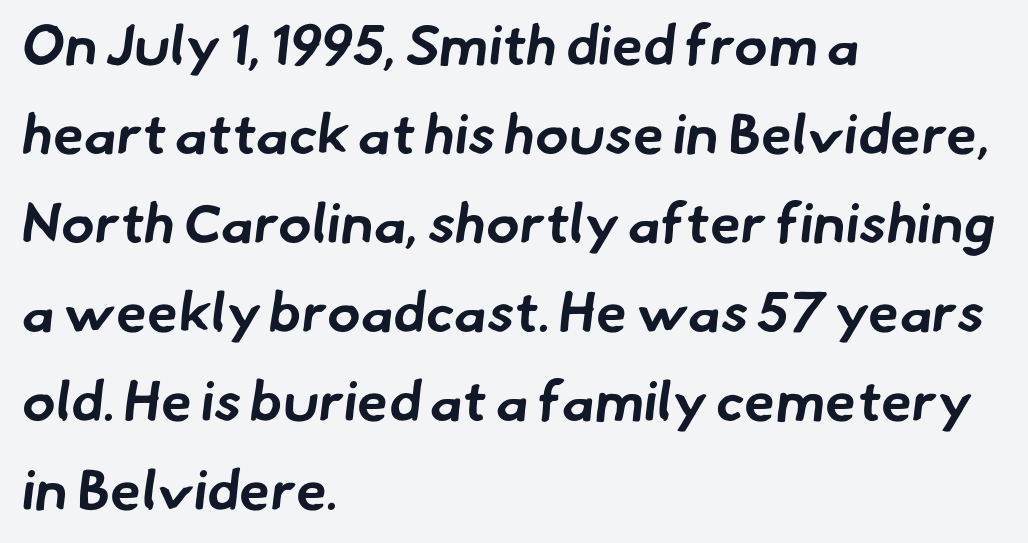
The image shows 56 px bold sans-serif type; set left-aligned, normal line spacing (1.59x), normal letter spacing, not underlined; low stroke contrast and a small x-height.
